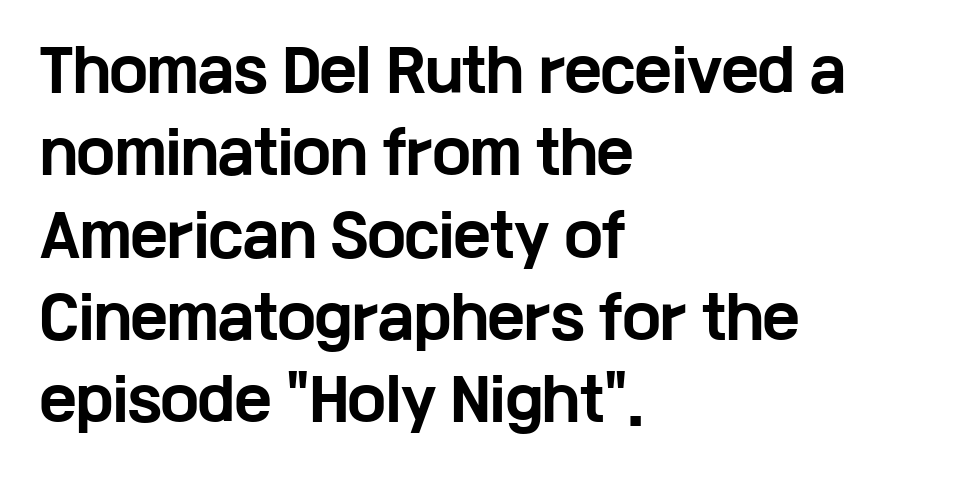
The image shows 56 px bold, wide sans-serif type, upright; set left-aligned, normal line spacing (1.47x), normal letter spacing, not underlined; low stroke contrast and a medium x-height.
